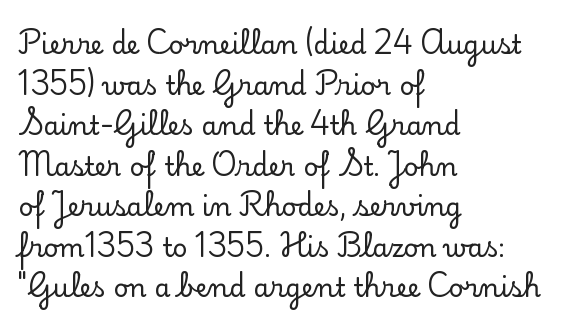
The image shows 26 px text type, upright; set left-aligned, normal line spacing (1.56x), normal letter spacing, not underlined.
